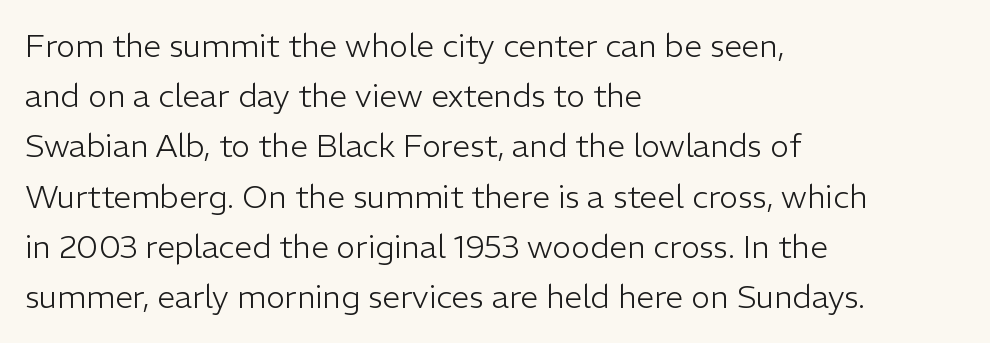
Tall strokes in this sample are plumb rather than angled. Is the block centered? No — it sits flush against the left margin. Proportional: the letters do not fall into vertical columns. The font family rendered here belongs to the sans-serif group. Underlining? Definitely not there.
